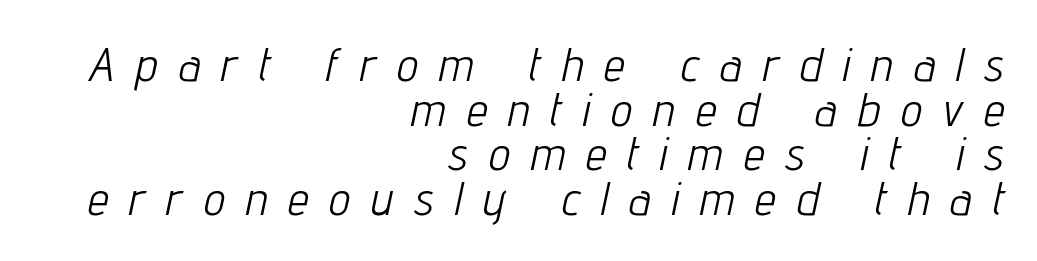
Descenders hang freely into open space. These lines are set flush right with a ragged left edge. You could only call the tracking loose — the letters float apart. Letters have the restrained weight of plain body copy at most. Honestly, the rows look squashed on top of each other. Note the varied advance widths — an 'i' is clearly narrower than an 'm'.
